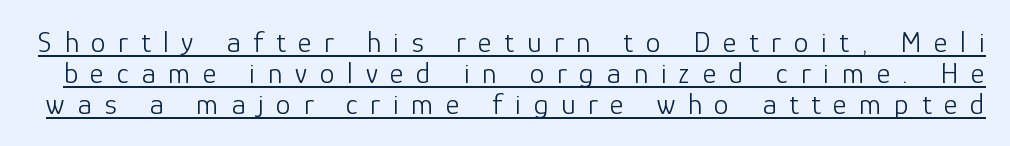
The image shows 30 px light sans-serif type, upright; set tight line spacing (1.03x), unusually wide letter spacing (+0.42 em), underlined; low stroke contrast and a medium x-height.
